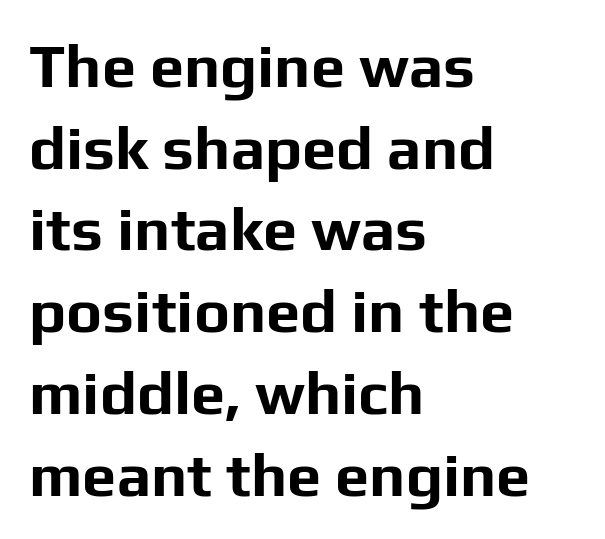
Proportional: the letters do not fall into vertical columns. Posture: straight, roman, zero tilt. The strokes are fattened all the way to bold. Teacher's note: observe the even left margin — that is flush-left alignment.
